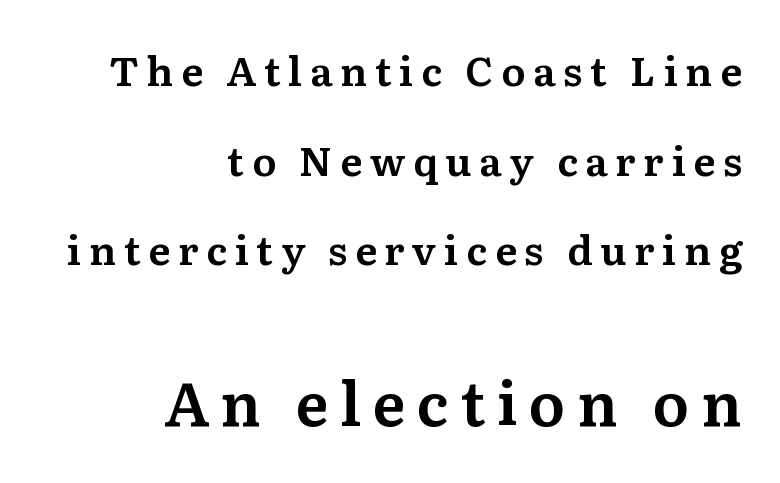
The image shows 60 px serif type, upright; set right-aligned, loose line spacing (2.24x), not underlined; the second (bottom) block is 1.5x larger; medium stroke contrast and a medium x-height.
